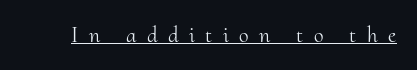
{"italic": "no", "bold": "no", "underline": "yes", "letter_spacing": "wide", "letter_spacing_em": 0.48, "glyph_px": 22}
